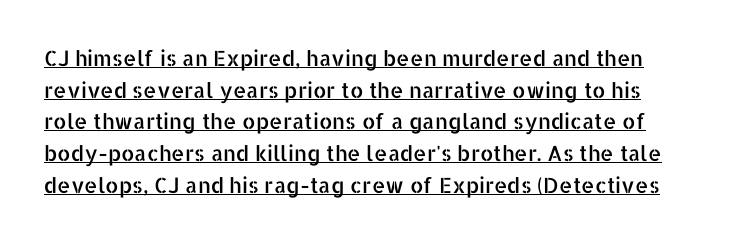
This block has exactly the height ordinary leading produces. No italicization has been applied; the sample stays upright. In designer terms, the underline attribute is active on this setting. Default kerning and tracking; the words read as compact shapes.
